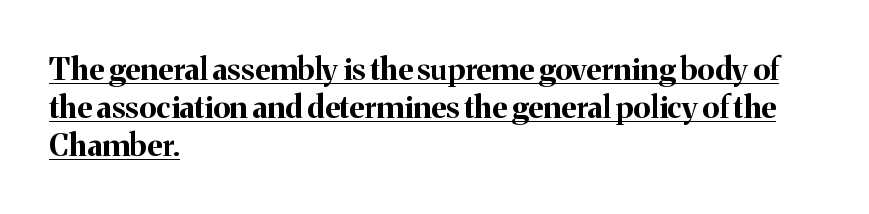
Q: Is the text bold? A: Yes.
Q: Is the text italic (slanted)? A: No, it is upright.
Q: Is the typeface a serif or a sans-serif typeface? A: Serif.
Q: Is the text underlined? A: Yes.
Q: How is the paragraph aligned? A: Left-aligned.
Q: Is the spacing between letters normal or unusually wide? A: Normal.
Q: Width (condensed, normal, or wide)? A: Normal.
Q: Stroke contrast? A: Medium.
Q: x-height? A: Medium.
Q: Monospaced? A: No.
